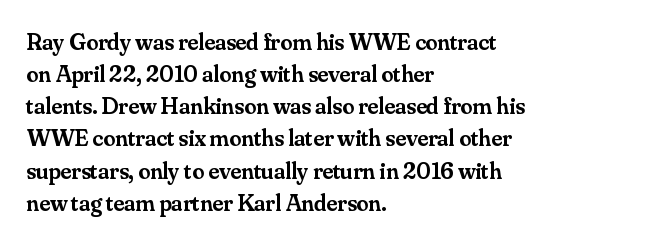
The image shows 24 px text type, upright; set left-aligned, normal line spacing (1.34x), normal letter spacing, not underlined.
